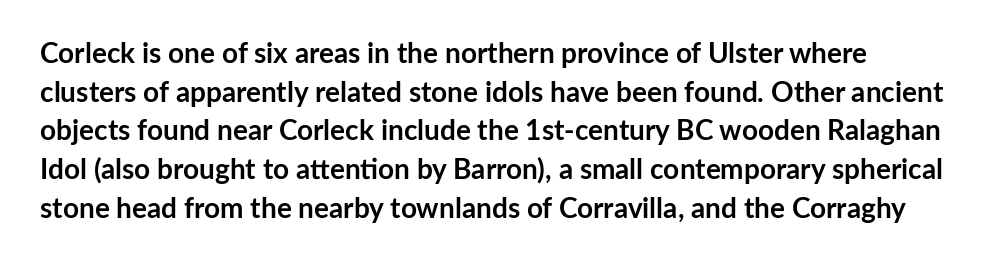
{"serif": "no", "italic": "no", "bold": "yes", "weight": "semibold", "width": "normal", "stroke_contrast": "low", "x_height": "medium", "monospaced": "no", "underline": "no", "line_spacing": "normal", "line_spacing_ratio": 1.38, "letter_spacing": "normal", "letter_spacing_em": 0.0, "glyph_px": 28}
